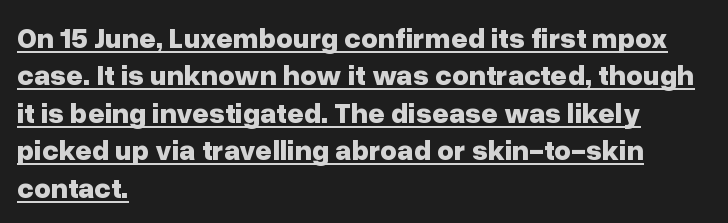
Caption: standard tracking, unaltered. These lines are set flush left with a ragged right edge. Check the space under the baseline: a stroke is drawn there. A typesetter would label this face a sans.
